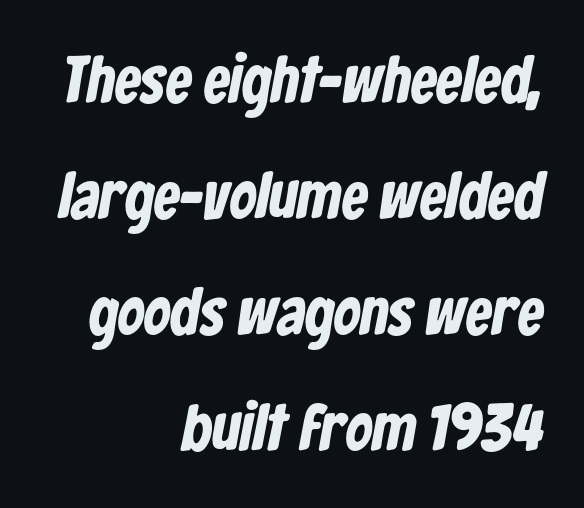
The image shows 66 px bold, condensed sans-serif type; set right-aligned, line spacing 1.76x, normal letter spacing, not underlined; low stroke contrast and a medium x-height.
